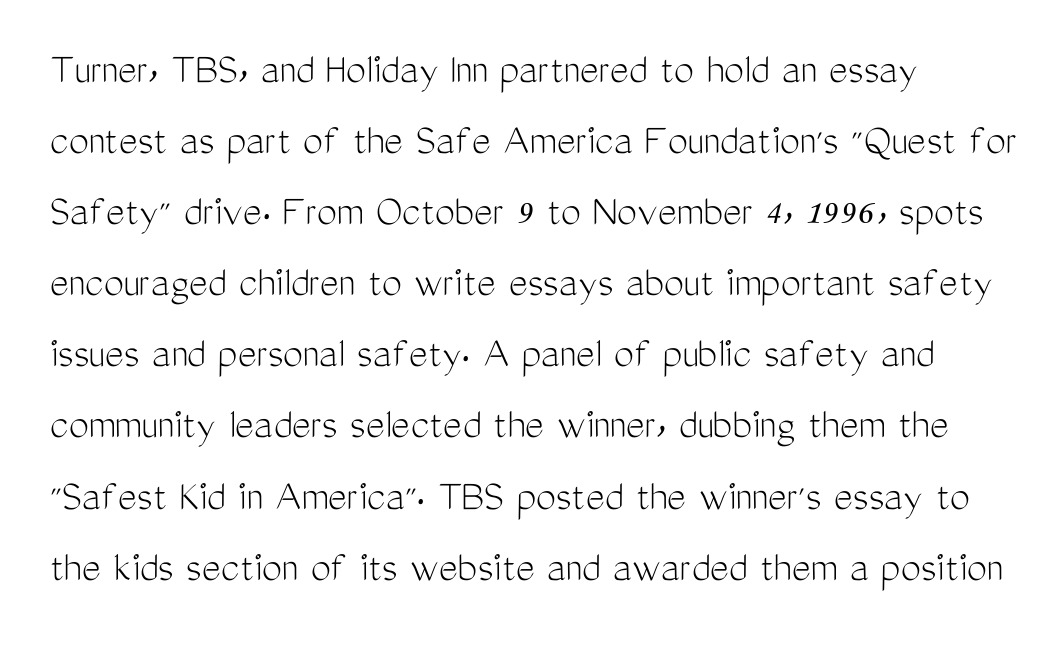
The image shows 45 px light, condensed sans-serif type, upright; set left-aligned, normal line spacing (1.58x), normal letter spacing, not underlined; medium stroke contrast and a medium x-height.
